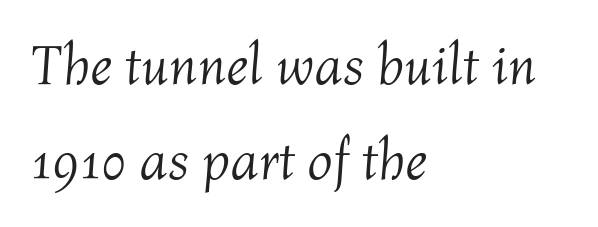
{"italic": "yes", "lean": "right", "slant_degrees": 4, "bold": "no", "weight": "light", "width": "normal", "stroke_contrast": "medium", "x_height": "medium", "monospaced": "no", "underline": "no", "align": "left", "line_spacing": "normal", "line_spacing_ratio": 1.7, "letter_spacing": "normal", "letter_spacing_em": 0.0, "glyph_px": 56}
